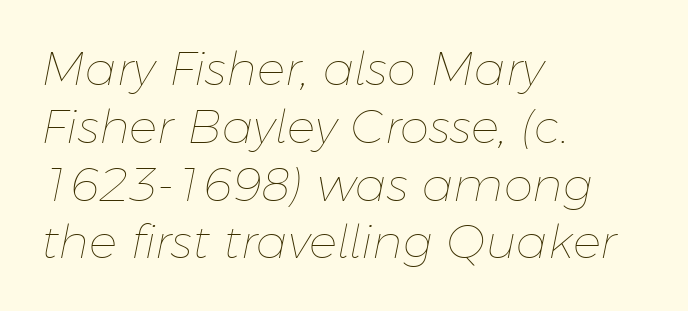
{"italic": "yes", "lean": "right", "slant_degrees": 11, "bold": "no", "weight": "thin", "width": "normal", "stroke_contrast": "low", "x_height": "medium", "monospaced": "no", "underline": "no", "align": "left", "line_spacing_ratio": 1.23, "letter_spacing": "normal", "letter_spacing_em": 0.0, "glyph_px": 47}
